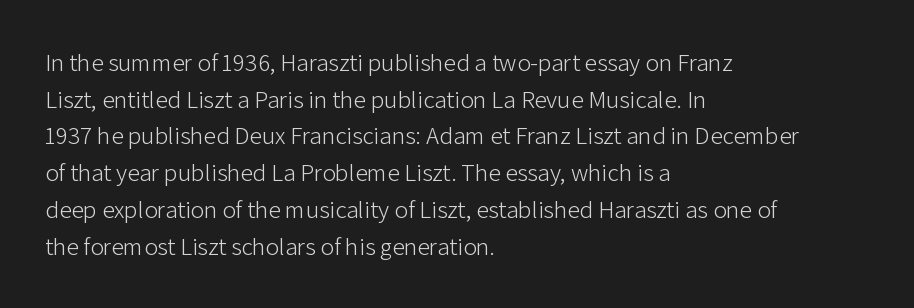
Weight: in the light-to-regular range. In CSS terms this would be text-align: left. The letters stand straight up with perfectly vertical stems. Each new line begins a customary step beneath the previous one. Characters follow at the spacing the type designer built in.
